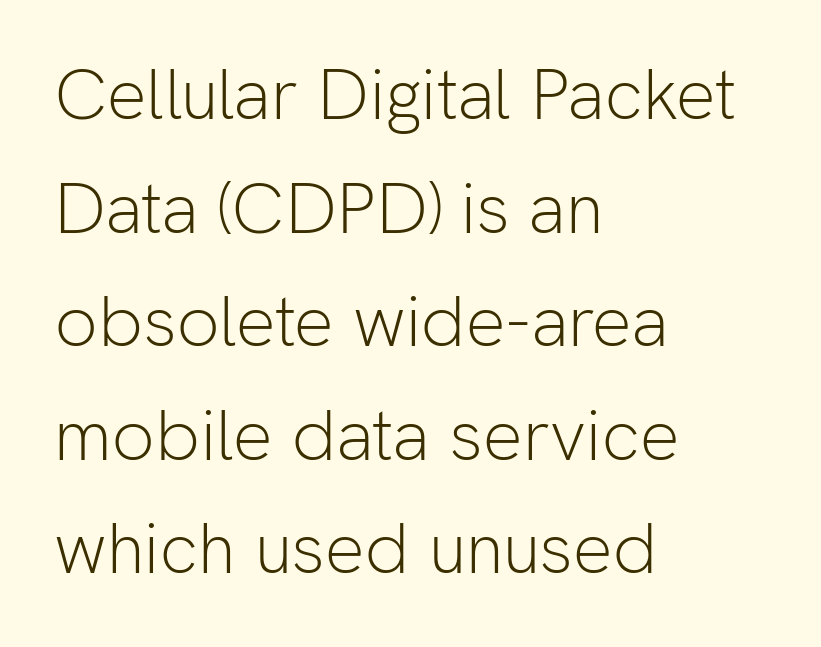
The image shows 71 px light sans-serif type, upright; set left-aligned, normal line spacing (1.6x), normal letter spacing, not underlined; low stroke contrast and a medium x-height.
